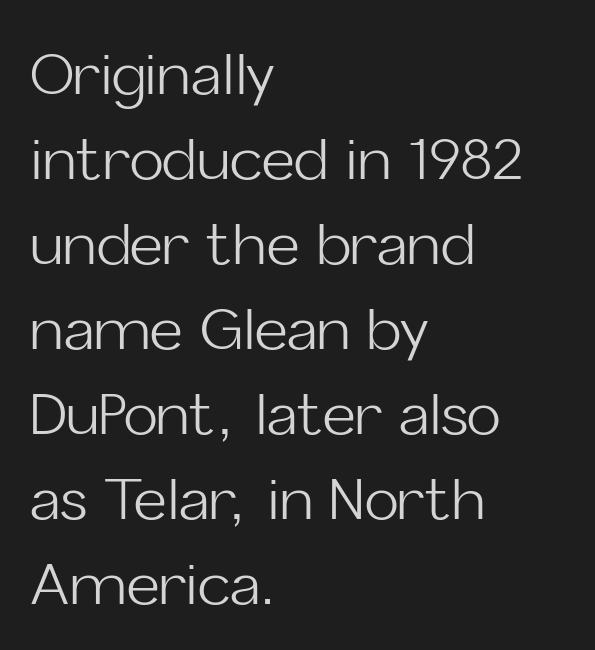
The image shows 57 px light sans-serif type, upright; set left-aligned, normal line spacing (1.49x), normal letter spacing, not underlined; low stroke contrast and a medium x-height.
